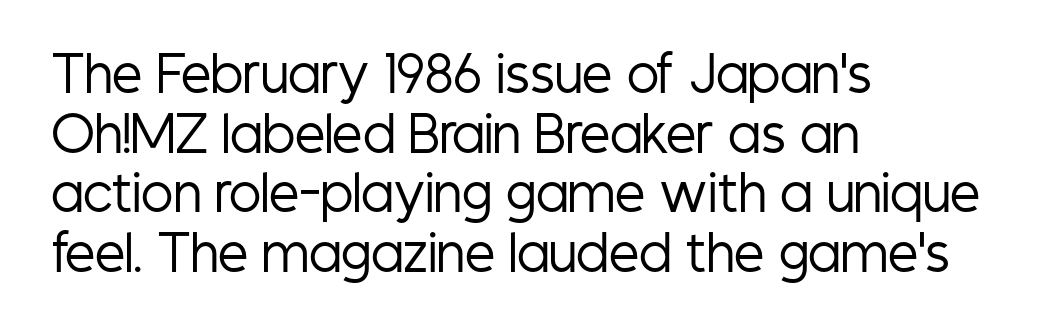
The string is rendered with underlining switched off. You could not count columns in this text — the font is proportionally spaced. There is no visible air inserted between adjacent glyphs. You can tell it's not italic because the verticals are truly vertical. The strokes are not fattened; the text isn't bold.
